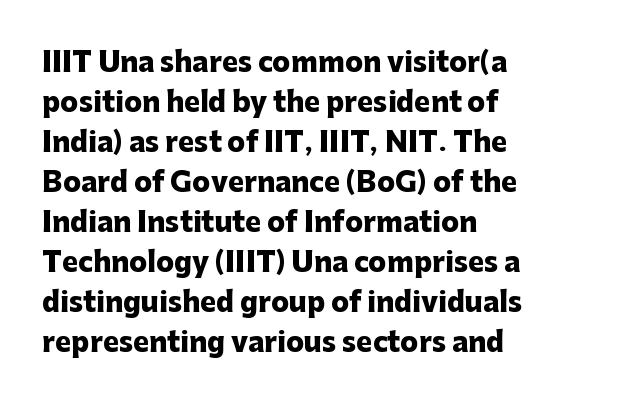
The image shows 27 px bold type, upright; set left-aligned, normal line spacing (1.48x), normal letter spacing, not underlined.
